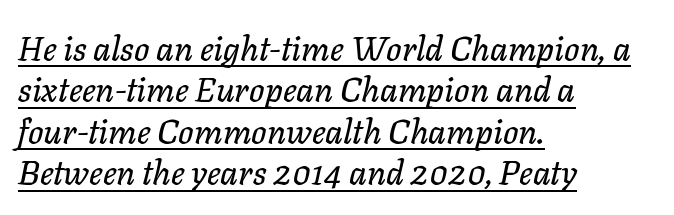
Q: Is the text italic (slanted)? A: Yes, it leans right by about 11 degrees.
Q: Is the text underlined? A: Yes.
Q: How is the paragraph aligned? A: Left-aligned.
Q: Is the spacing between letters normal or unusually wide? A: Normal.
Q: Width (condensed, normal, or wide)? A: Normal.
Q: Stroke contrast? A: Low.
Q: x-height? A: Medium.
Q: Monospaced? A: No.
